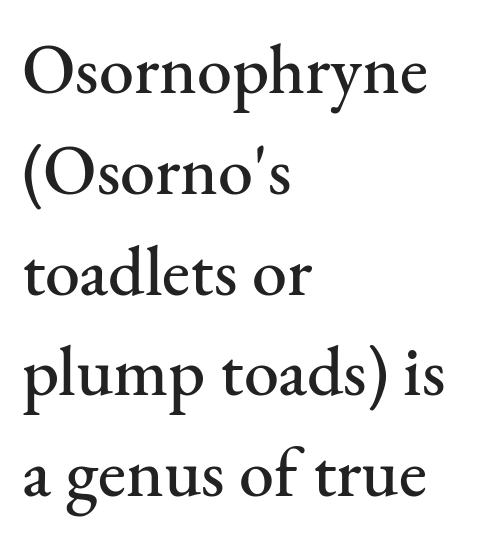
The image shows 70 px serif type, upright; set left-aligned, normal line spacing (1.44x), normal letter spacing, not underlined; medium stroke contrast and a small x-height.
